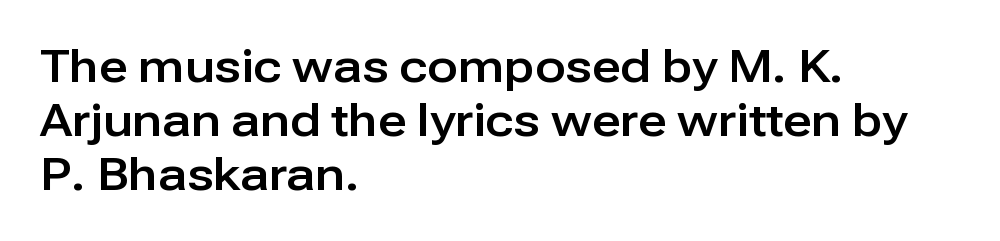
Underlining? Definitely not there. The ragged edge is on the right, which tells us the setting is flush left. The letters advance in unequal steps, a hallmark of proportional type. Tall strokes in this sample are plumb rather than angled.
